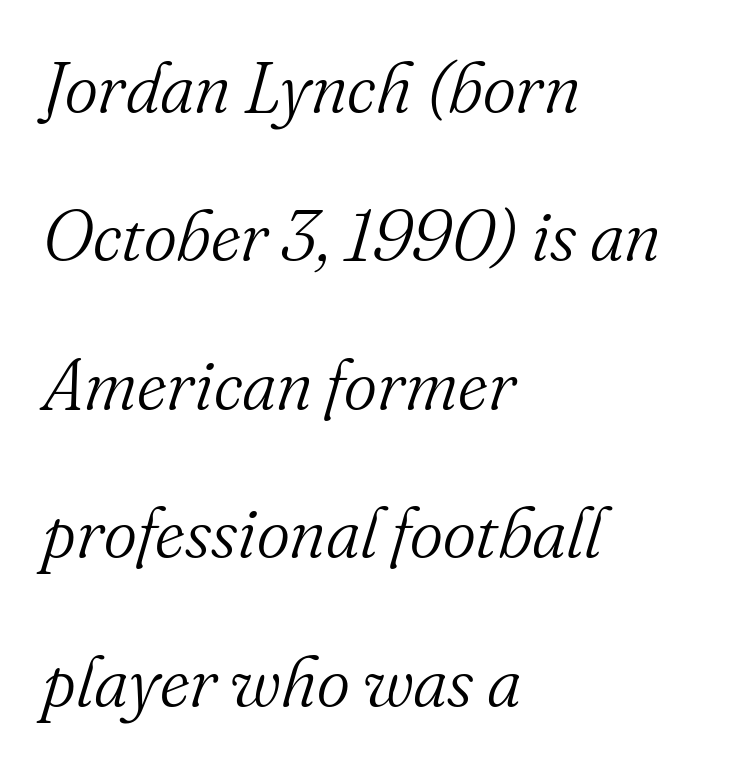
The image shows 71 px light serif type, italic (leaning right); set left-aligned, loose line spacing (2.09x), normal letter spacing, not underlined; medium stroke contrast and a small x-height.
